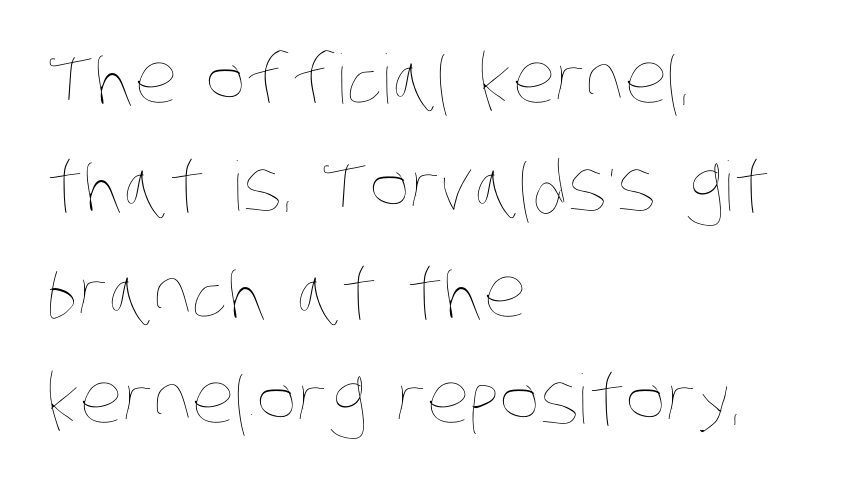
{"bold": "no", "weight": "thin", "width": "condensed", "stroke_contrast": "low", "x_height": "large", "monospaced": "no", "underline": "no", "align": "left", "line_spacing": "normal", "line_spacing_ratio": 1.57, "letter_spacing": "normal", "letter_spacing_em": 0.0, "glyph_px": 68}
